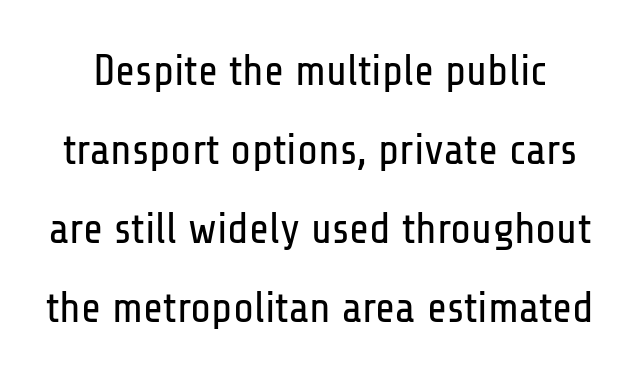
{"serif": "no", "italic": "no", "bold": "no", "weight": "regular", "width": "condensed", "stroke_contrast": "low", "x_height": "medium", "monospaced": "no", "underline": "no", "line_spacing_ratio": 1.84, "letter_spacing": "normal", "letter_spacing_em": 0.0, "glyph_px": 43}
